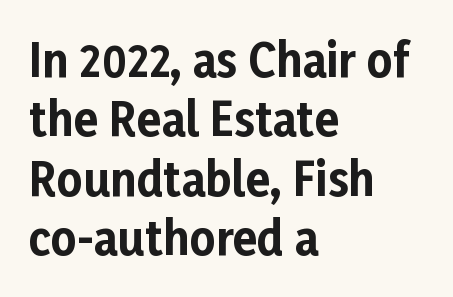
Q: Is the text bold? A: Yes.
Q: Is the text italic (slanted)? A: No, it is upright.
Q: Is the typeface a serif or a sans-serif typeface? A: Sans-serif.
Q: Is the text underlined? A: No.
Q: How is the paragraph aligned? A: Left-aligned.
Q: Is the spacing between letters normal or unusually wide? A: Normal.
Q: Is the spacing between lines tight, normal or loose? A: Normal.
Q: Width (condensed, normal, or wide)? A: Normal.
Q: Stroke contrast? A: Low.
Q: x-height? A: Medium.
Q: Monospaced? A: No.
